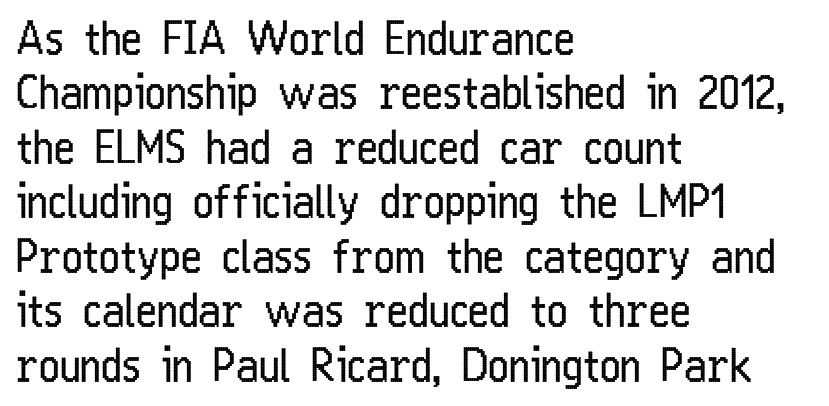
{"serif": "no", "italic": "no", "bold": "no", "weight": "regular", "width": "condensed", "stroke_contrast": "low", "x_height": "medium", "monospaced": "no", "underline": "no", "align": "left", "line_spacing_ratio": 1.21, "letter_spacing": "normal", "letter_spacing_em": 0.0, "glyph_px": 45}
